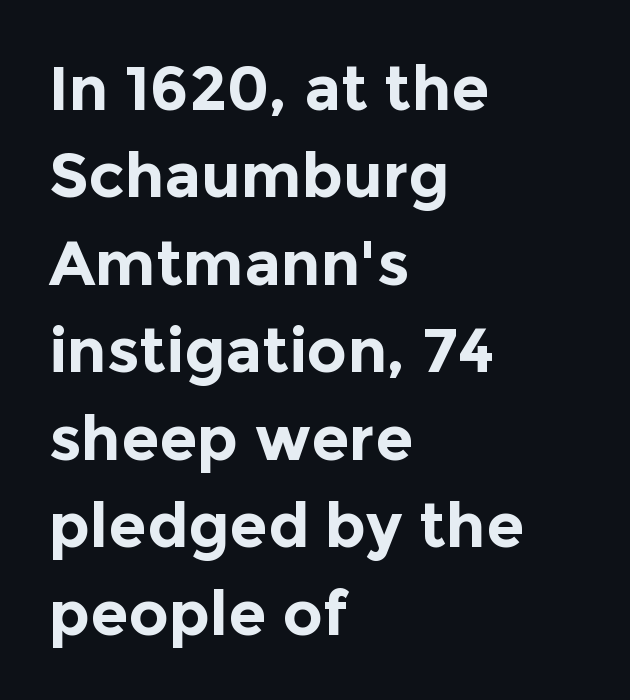
Q: Is the text bold? A: Yes.
Q: Is the text italic (slanted)? A: No, it is upright.
Q: Is the typeface a serif or a sans-serif typeface? A: Sans-serif.
Q: Is the text underlined? A: No.
Q: How is the paragraph aligned? A: Left-aligned.
Q: Is the spacing between letters normal or unusually wide? A: Normal.
Q: Is the spacing between lines tight, normal or loose? A: Normal.
Q: Width (condensed, normal, or wide)? A: Normal.
Q: x-height? A: Medium.
Q: Monospaced? A: No.
